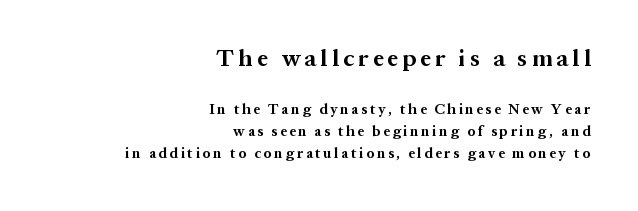
The image shows 23 px bold type, upright; set right-aligned, normal line spacing (1.59x), unusually wide letter spacing (+0.2 em), not underlined; the first (top) block is 1.64x larger.
